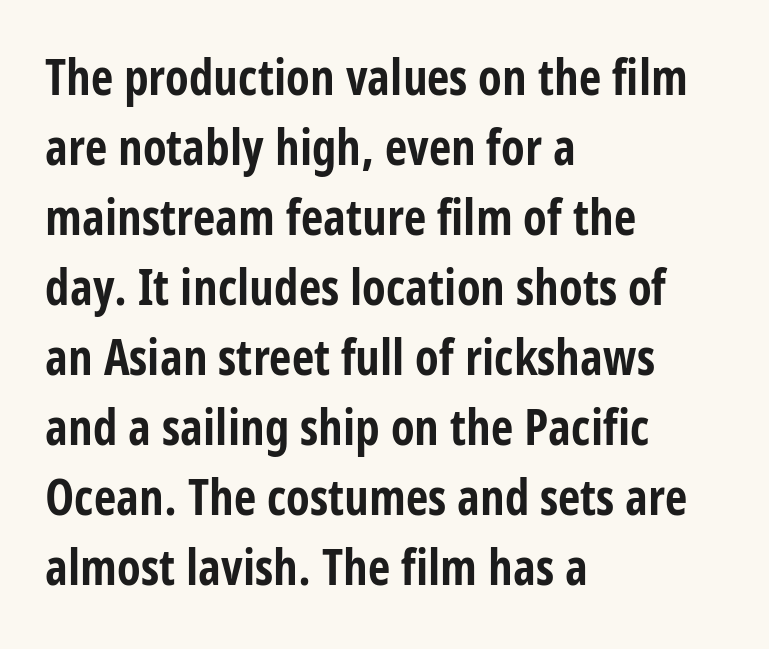
{"serif": "no", "italic": "no", "bold": "yes", "weight": "bold", "width": "condensed", "stroke_contrast": "low", "x_height": "large", "monospaced": "no", "underline": "no", "align": "left", "line_spacing": "normal", "line_spacing_ratio": 1.43, "letter_spacing": "normal", "letter_spacing_em": 0.0, "glyph_px": 49}
